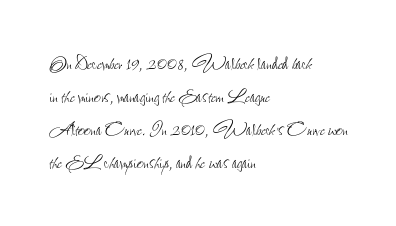
The image shows 24 px text type; set left-aligned, normal line spacing (1.38x), normal letter spacing, not underlined.
